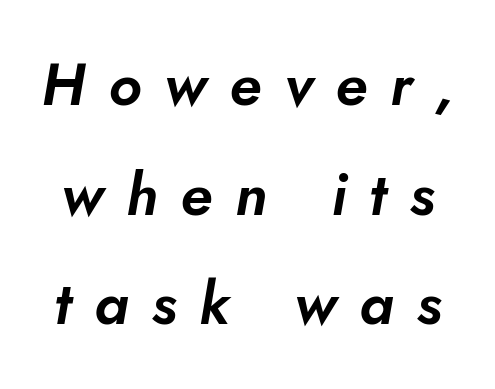
The image shows 59 px sans-serif type; set line spacing 1.86x, unusually wide letter spacing (+0.39 em), not underlined; low stroke contrast and a small x-height.
